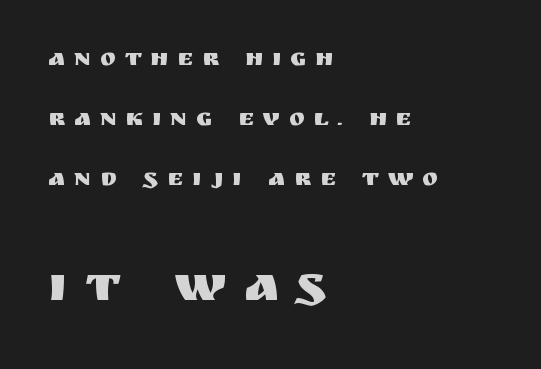
Students, observe: this is what heavily led, spacious text looks like. Someone cranked the tracking dial way up on this one. Quick note: not italic, upright. The emphasis by scale lands on block number two, below.
